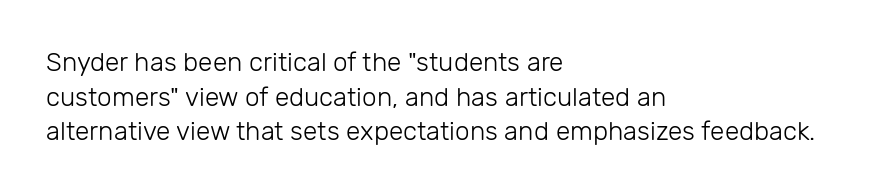
Q: Is the text bold? A: No.
Q: Is the text italic (slanted)? A: No, it is upright.
Q: Is the text underlined? A: No.
Q: How is the paragraph aligned? A: Left-aligned.
Q: Is the spacing between letters normal or unusually wide? A: Normal.
Q: Is the spacing between lines tight, normal or loose? A: Normal.
